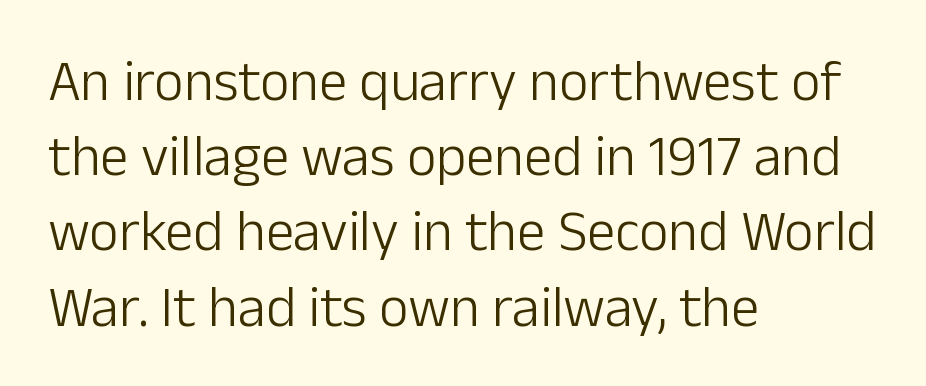
The image shows 57 px light sans-serif type, upright; set left-aligned, normal line spacing (1.32x), normal letter spacing, not underlined; low stroke contrast and a medium x-height.
